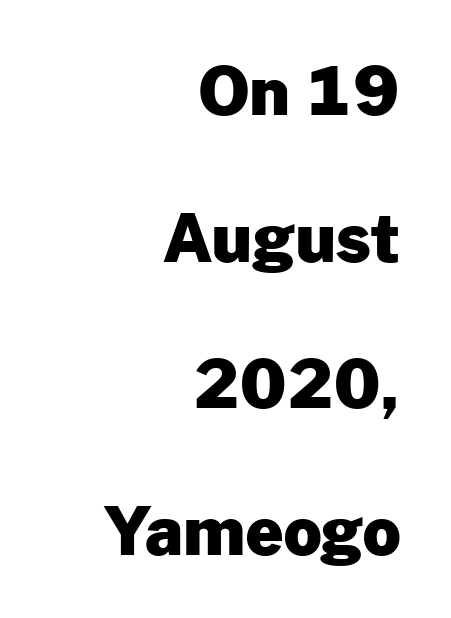
Note: no serifs on the glyphs. The face used here has the dense, thick strokes of a bold. This sample has the flowing, uneven cadence of proportional lettering. Plain, unruled lines of type. The letters stand straight up with perfectly vertical stems. This sample uses plain, unmodified letter spacing.
